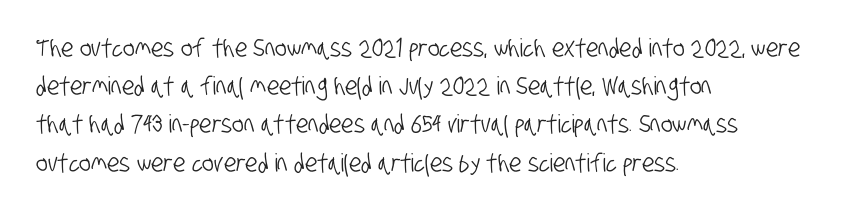
{"underline": "no", "align": "left", "line_spacing": "normal", "line_spacing_ratio": 1.53, "letter_spacing": "normal", "letter_spacing_em": 0.0, "glyph_px": 25}
